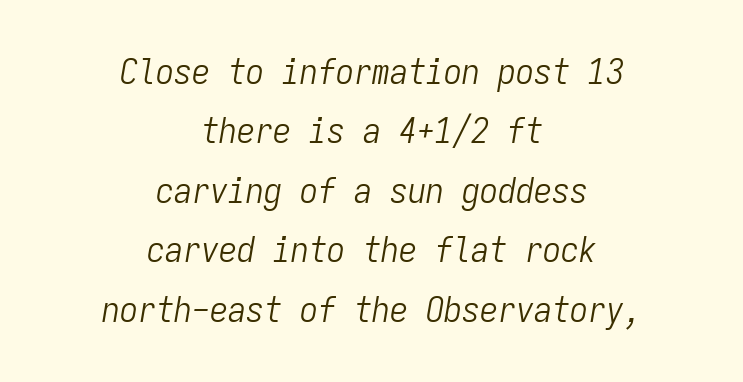
Q: Is the text bold? A: No.
Q: Is the text italic (slanted)? A: Yes, it leans right by about 9 degrees.
Q: Is the text underlined? A: No.
Q: How is the paragraph aligned? A: Centered.
Q: Is the spacing between letters normal or unusually wide? A: Normal.
Q: Is the spacing between lines tight, normal or loose? A: Normal.
Q: Width (condensed, normal, or wide)? A: Condensed.
Q: Stroke contrast? A: Low.
Q: x-height? A: Medium.
Q: Monospaced? A: Yes.
